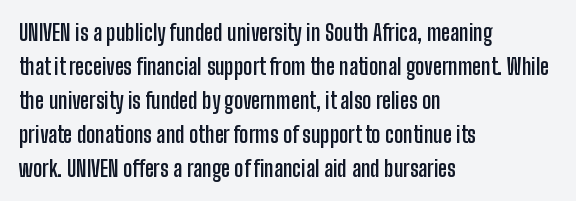
{"italic": "no", "bold": "yes", "underline": "no", "align": "left", "line_spacing": "normal", "line_spacing_ratio": 1.54, "letter_spacing": "normal", "letter_spacing_em": 0.0, "glyph_px": 22}
